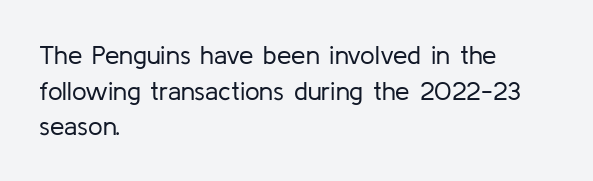
Q: Is the text bold? A: No.
Q: Is the text italic (slanted)? A: No, it is upright.
Q: Is the text underlined? A: No.
Q: How is the paragraph aligned? A: Left-aligned.
Q: Is the spacing between letters normal or unusually wide? A: Normal.
Q: Is the spacing between lines tight, normal or loose? A: Normal.
